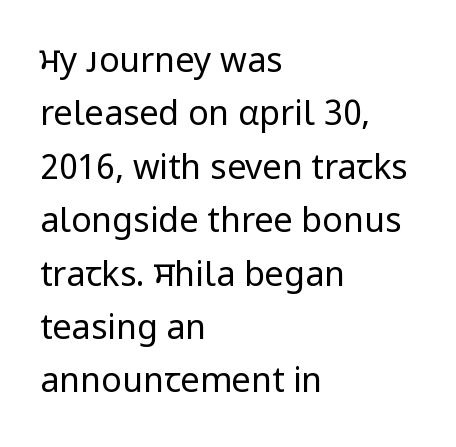
The image shows 34 px regular-weight sans-serif type, upright; set left-aligned, normal line spacing (1.57x), normal letter spacing, not underlined; low stroke contrast and a medium x-height.
